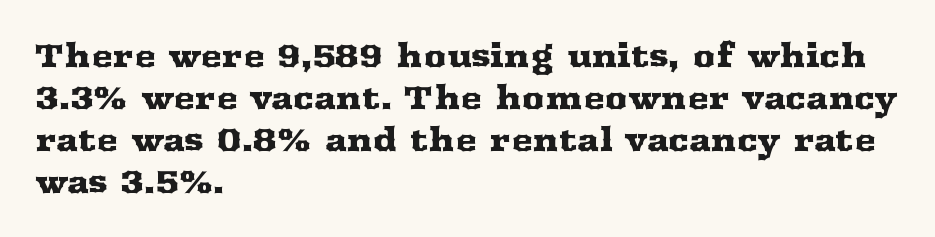
Q: Is the text italic (slanted)? A: No, it is upright.
Q: Is the typeface a serif or a sans-serif typeface? A: Serif.
Q: Is the text underlined? A: No.
Q: How is the paragraph aligned? A: Left-aligned.
Q: Is the spacing between letters normal or unusually wide? A: Normal.
Q: Is the spacing between lines tight, normal or loose? A: Normal.
Q: Width (condensed, normal, or wide)? A: Wide.
Q: Stroke contrast? A: Medium.
Q: x-height? A: Medium.
Q: Monospaced? A: No.
